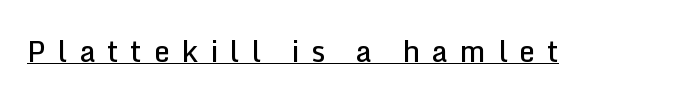
I'd call this a sans setting — the letters go barefoot. The font is running at a semibold setting, under full bold. Character widths vary here, with narrow letters taking less room than wide ones. The lettering is marked with a stroke running underneath it.
